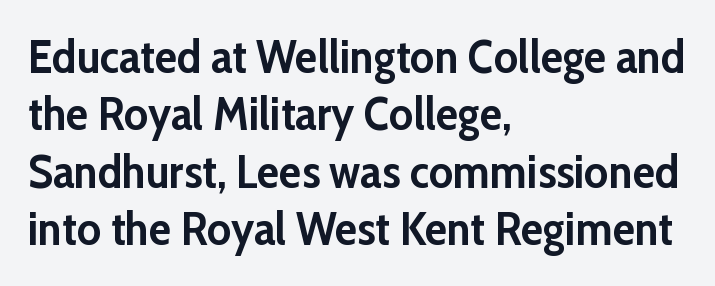
{"serif": "no", "italic": "no", "bold": "yes", "weight": "semibold", "width": "normal", "stroke_contrast": "low", "x_height": "medium", "monospaced": "no", "underline": "no", "align": "left", "line_spacing": "normal", "line_spacing_ratio": 1.25, "letter_spacing": "normal", "letter_spacing_em": 0.0, "glyph_px": 46}
